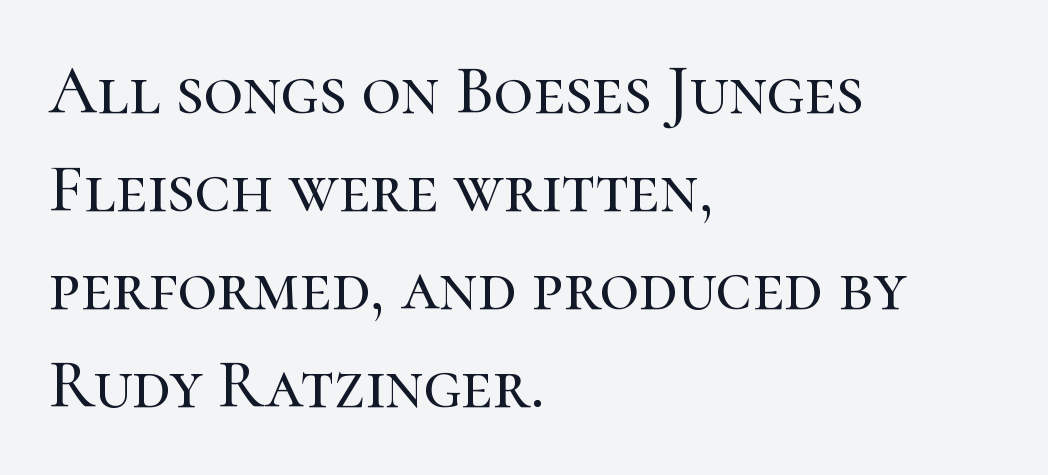
The image shows 68 px serif type, upright; set left-aligned, normal line spacing (1.44x), normal letter spacing, not underlined; high stroke contrast and a medium x-height.
